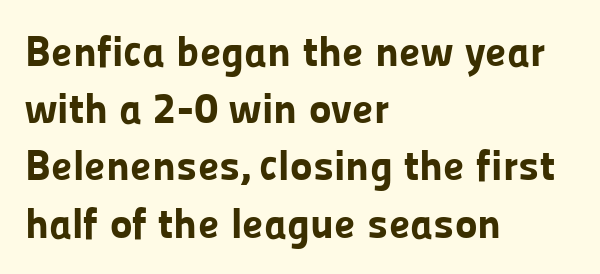
Q: Is the text bold? A: Yes.
Q: Is the text italic (slanted)? A: No, it is upright.
Q: Is the typeface a serif or a sans-serif typeface? A: Sans-serif.
Q: Is the text underlined? A: No.
Q: How is the paragraph aligned? A: Left-aligned.
Q: Is the spacing between letters normal or unusually wide? A: Normal.
Q: Is the spacing between lines tight, normal or loose? A: Normal.
Q: Width (condensed, normal, or wide)? A: Normal.
Q: Stroke contrast? A: Low.
Q: x-height? A: Medium.
Q: Monospaced? A: No.
